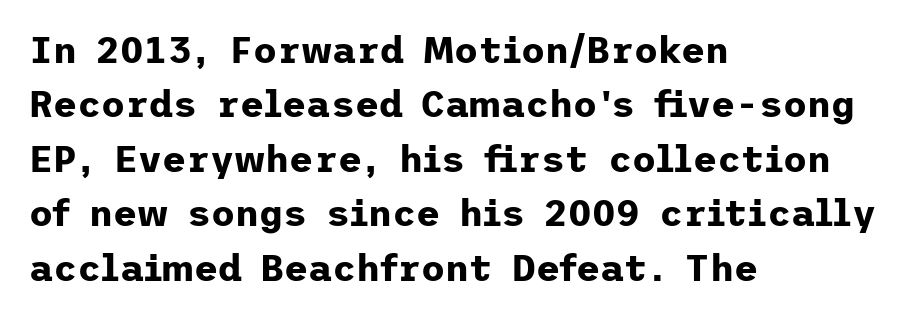
{"serif": "no", "italic": "no", "bold": "yes", "weight": "bold", "width": "normal", "stroke_contrast": "low", "x_height": "medium", "underline": "no", "align": "left", "line_spacing": "normal", "line_spacing_ratio": 1.47, "letter_spacing": "normal", "letter_spacing_em": 0.0, "glyph_px": 37}
